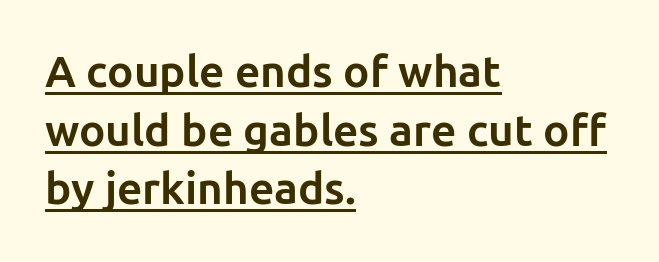
The image shows 44 px bold sans-serif type, upright; set left-aligned, normal line spacing (1.33x), normal letter spacing, underlined; low stroke contrast and a medium x-height.
